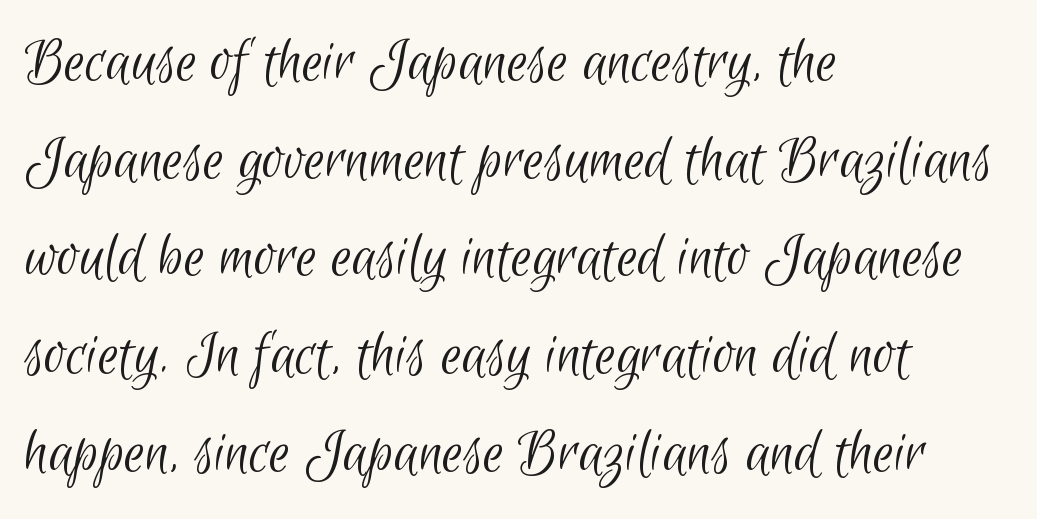
The image shows 66 px light, condensed sans-serif type; set left-aligned, normal line spacing (1.48x), normal letter spacing, not underlined; low stroke contrast and a small x-height.
